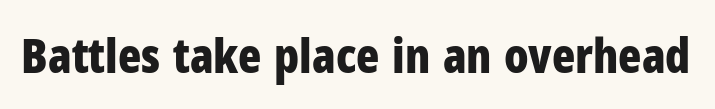
The image shows 48 px bold, condensed sans-serif type, upright; set normal letter spacing, not underlined; low stroke contrast and a medium x-height.
